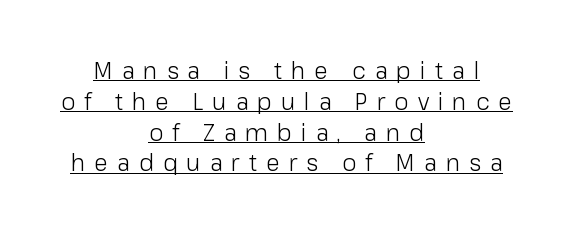
Q: Is the text bold? A: No.
Q: Is the text italic (slanted)? A: No, it is upright.
Q: Is the text underlined? A: Yes.
Q: How is the paragraph aligned? A: Centered.
Q: Is the spacing between letters normal or unusually wide? A: Unusually wide.
Q: Is the spacing between lines tight, normal or loose? A: Normal.
